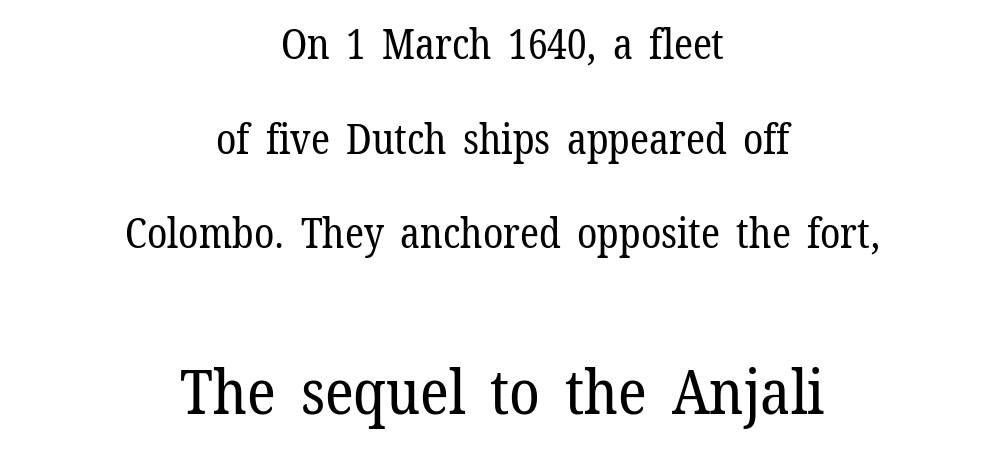
The image shows 62 px regular-weight serif type, upright; set centered, loose line spacing (2.31x), normal letter spacing, not underlined; the second (bottom) block is 1.51x larger; low stroke contrast and a medium x-height.
